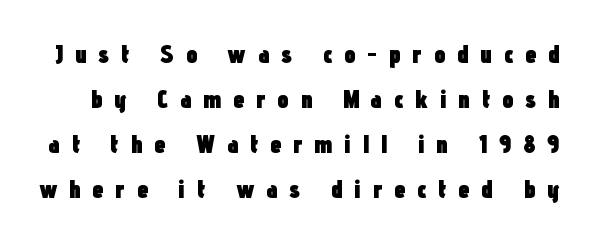
The image shows 26 px bold type, upright; set line spacing 1.73x, unusually wide letter spacing (+0.44 em), not underlined.
